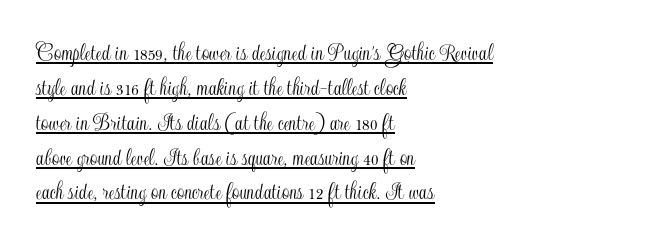
{"underline": "yes", "align": "left", "line_spacing": "normal", "line_spacing_ratio": 1.34, "letter_spacing": "normal", "letter_spacing_em": 0.0, "glyph_px": 26}
